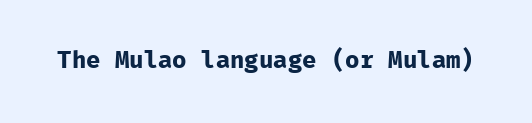
{"italic": "no", "bold": "yes", "underline": "no", "letter_spacing": "normal", "letter_spacing_em": 0.0, "glyph_px": 24}
